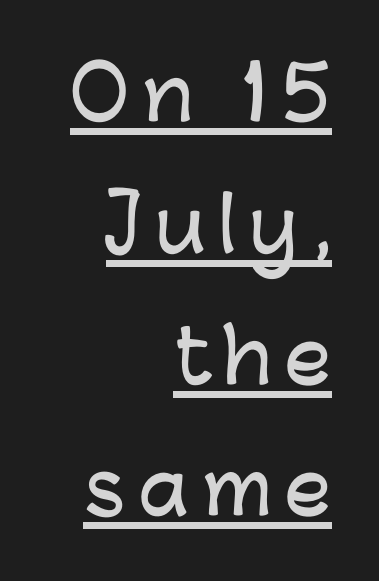
{"serif": "no", "italic": "no", "width": "normal", "stroke_contrast": "low", "x_height": "medium", "monospaced": "no", "underline": "yes", "align": "right", "line_spacing_ratio": 1.8, "glyph_px": 73}
